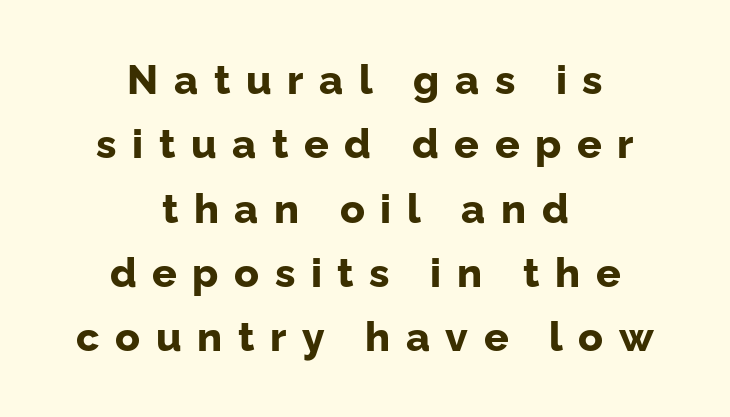
The image shows 41 px bold sans-serif type, upright; set centered, normal line spacing (1.57x), unusually wide letter spacing (+0.38 em), not underlined; low stroke contrast and a medium x-height.
